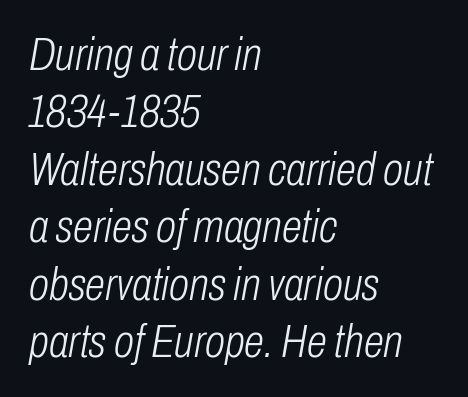
The image shows 46 px light, condensed type, italic (leaning right); set left-aligned, normal line spacing (1.25x), normal letter spacing, not underlined; low stroke contrast and a medium x-height.
